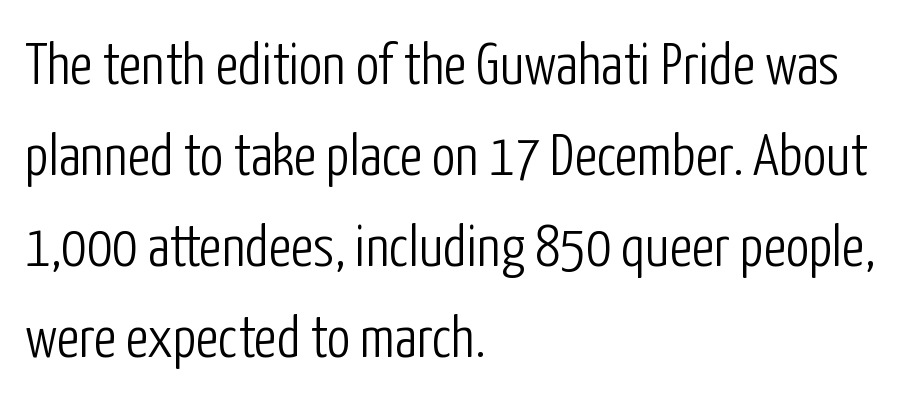
Stems here are at most as thick as an everyday book face. The lines sit at an ordinary, default distance from one another. Tracking here is standard; glyphs follow each other at the usual distance. Vertical strokes here are truly vertical. This rendering features lettering with no underline. Short and long lines alike share a common starting point at left.
